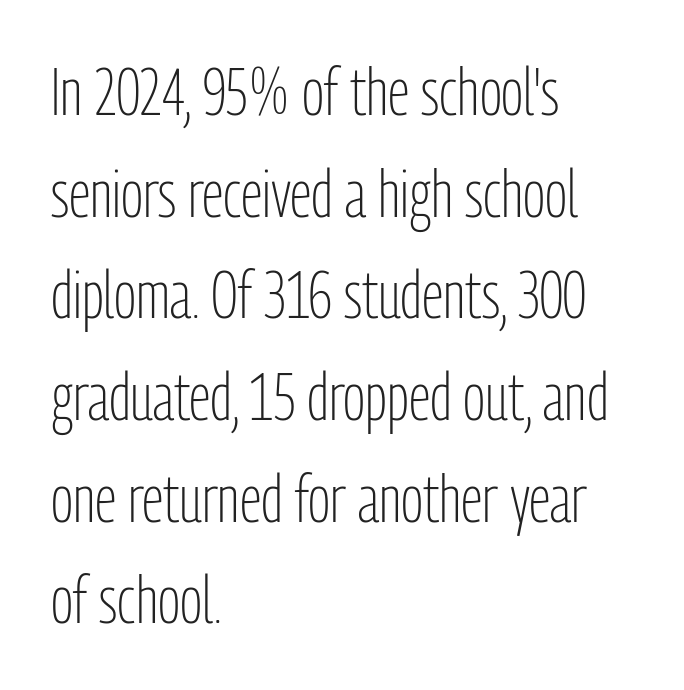
{"serif": "no", "italic": "no", "bold": "no", "weight": "light", "width": "condensed", "stroke_contrast": "low", "x_height": "medium", "monospaced": "no", "underline": "no", "align": "left", "line_spacing": "normal", "line_spacing_ratio": 1.54, "letter_spacing": "normal", "letter_spacing_em": 0.0, "glyph_px": 66}
